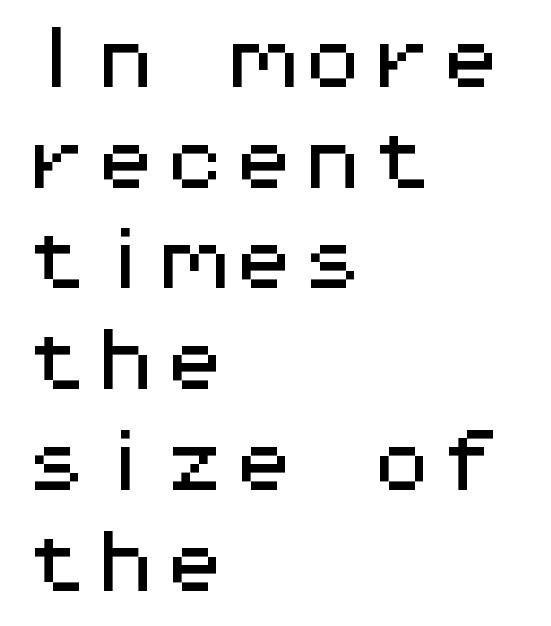
{"serif": "no", "italic": "no", "width": "wide", "stroke_contrast": "medium", "x_height": "medium", "monospaced": "yes", "underline": "no", "align": "left", "line_spacing": "normal", "line_spacing_ratio": 1.46, "letter_spacing": "normal", "letter_spacing_em": 0.0, "glyph_px": 69}
